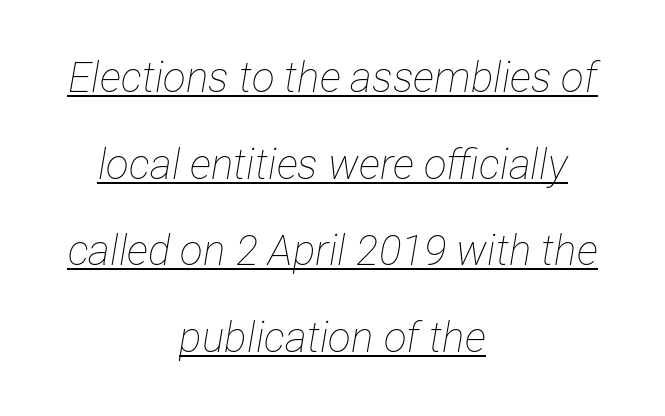
Q: Is the text bold? A: No.
Q: Is the text italic (slanted)? A: Yes, it leans right by about 12 degrees.
Q: Is the text underlined? A: Yes.
Q: How is the paragraph aligned? A: Centered.
Q: Is the spacing between letters normal or unusually wide? A: Normal.
Q: Is the spacing between lines tight, normal or loose? A: Loose.
Q: Width (condensed, normal, or wide)? A: Condensed.
Q: Stroke contrast? A: Low.
Q: x-height? A: Medium.
Q: Monospaced? A: No.
